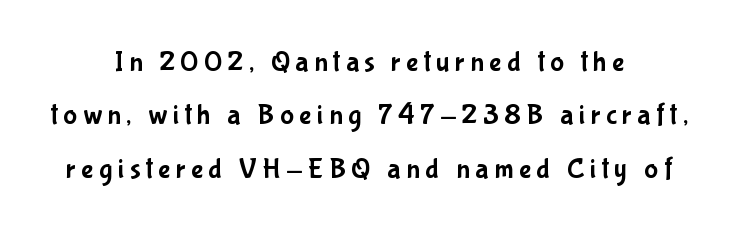
Q: Is the text italic (slanted)? A: No, it is upright.
Q: Is the typeface a serif or a sans-serif typeface? A: Sans-serif.
Q: Is the text underlined? A: No.
Q: How is the paragraph aligned? A: Centered.
Q: Width (condensed, normal, or wide)? A: Condensed.
Q: Stroke contrast? A: Low.
Q: x-height? A: Medium.
Q: Monospaced? A: No.
